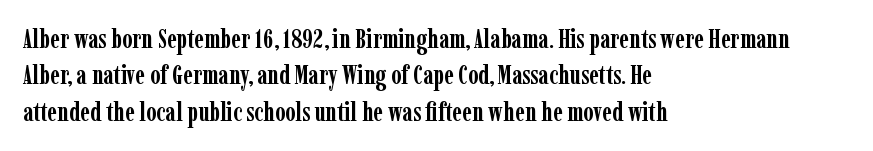
Q: Is the text bold? A: Yes.
Q: Is the text italic (slanted)? A: No, it is upright.
Q: Is the text underlined? A: No.
Q: How is the paragraph aligned? A: Left-aligned.
Q: Is the spacing between letters normal or unusually wide? A: Normal.
Q: Is the spacing between lines tight, normal or loose? A: Normal.
